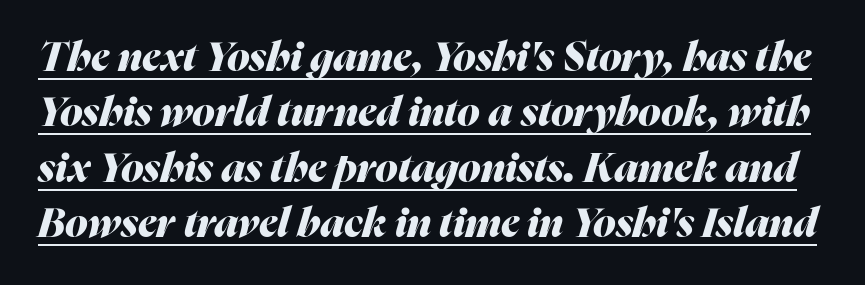
{"italic": "yes", "lean": "right", "slant_degrees": 16, "bold": "yes", "weight": "heavy", "width": "normal", "stroke_contrast": "medium", "x_height": "medium", "monospaced": "no", "underline": "yes", "line_spacing": "normal", "line_spacing_ratio": 1.35, "letter_spacing": "normal", "letter_spacing_em": 0.0, "glyph_px": 41}
